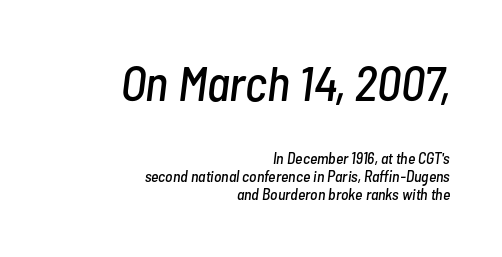
{"italic": "yes", "lean": "right", "slant_degrees": 7, "width": "condensed", "stroke_contrast": "low", "x_height": "medium", "monospaced": "no", "underline": "no", "align": "right", "line_spacing": "tight", "line_spacing_ratio": 1.15, "letter_spacing": "normal", "letter_spacing_em": 0.0, "larger_block": "first", "size_ratio": 3.06, "glyph_px": 49}
